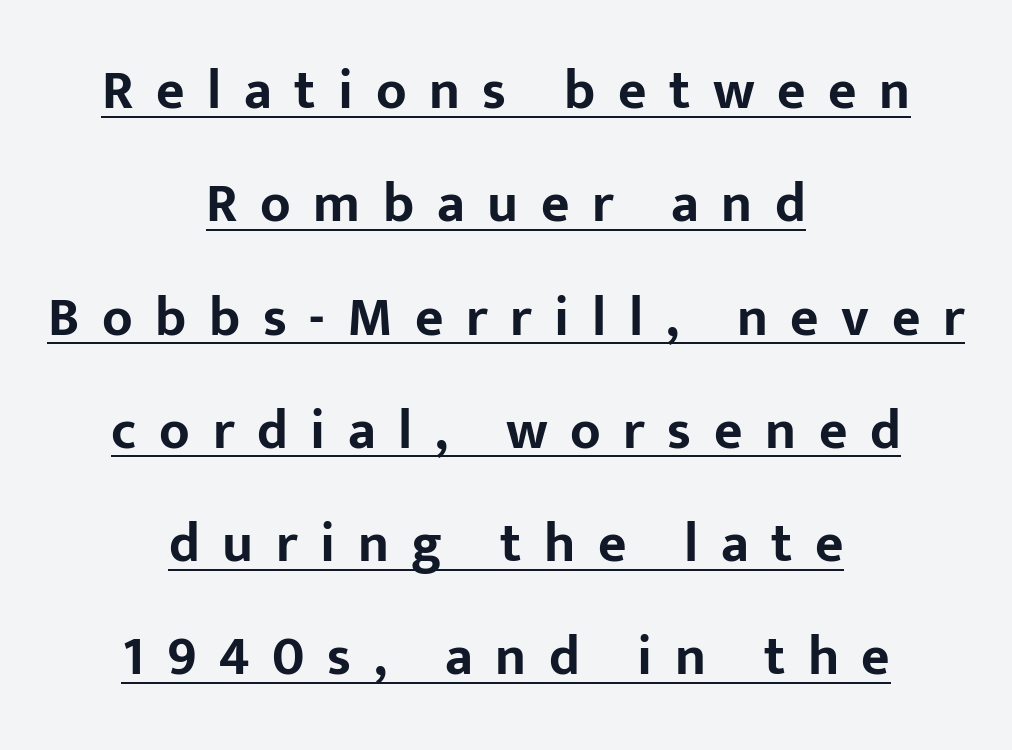
The image shows 55 px bold sans-serif type, upright; set centered, loose line spacing (2.06x), unusually wide letter spacing (+0.41 em), underlined; low stroke contrast and a medium x-height.
